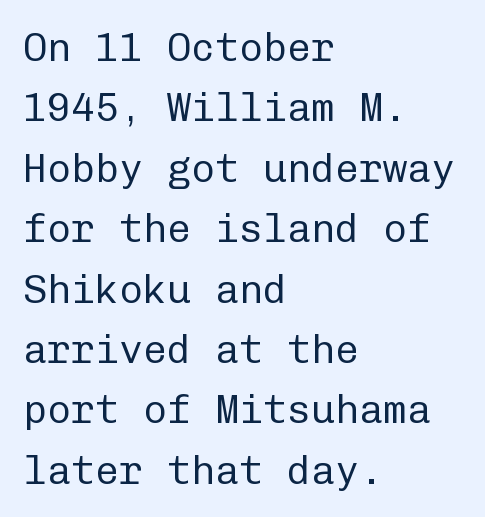
{"serif": "no", "italic": "no", "bold": "no", "weight": "regular", "width": "normal", "stroke_contrast": "low", "x_height": "medium", "monospaced": "yes", "underline": "no", "align": "left", "line_spacing": "normal", "line_spacing_ratio": 1.51, "letter_spacing": "normal", "letter_spacing_em": 0.0, "glyph_px": 40}
